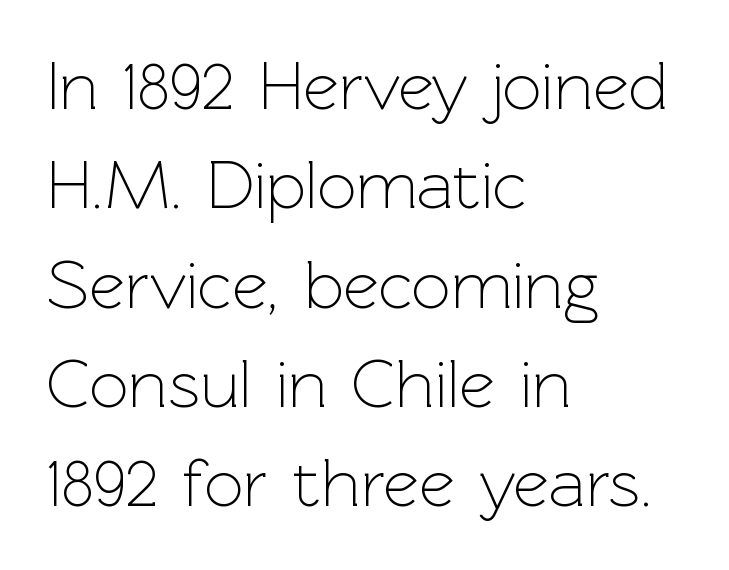
Q: Is the text bold? A: No.
Q: Is the text italic (slanted)? A: No, it is upright.
Q: Is the typeface a serif or a sans-serif typeface? A: Sans-serif.
Q: Is the text underlined? A: No.
Q: How is the paragraph aligned? A: Left-aligned.
Q: Is the spacing between letters normal or unusually wide? A: Normal.
Q: Is the spacing between lines tight, normal or loose? A: Normal.
Q: Width (condensed, normal, or wide)? A: Normal.
Q: x-height? A: Medium.
Q: Monospaced? A: No.
